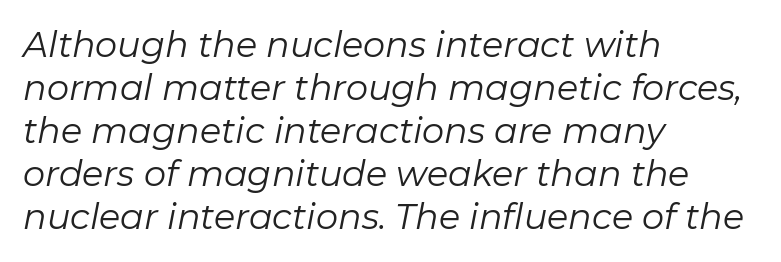
The letters look calm and open, with moderate or lighter stems. The font's italic variant was chosen for this text. Nobody touched the tracking dial on this one. This sample is left-justified, so line endings fall wherever the words run out. Glance below the letters and you will spot only blank space. The letters advance in unequal steps, a hallmark of proportional type.
